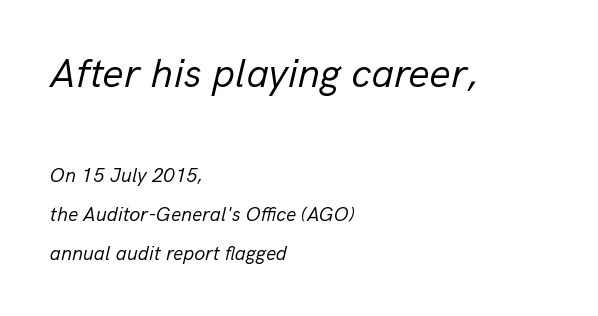
Q: Is the text bold? A: No.
Q: Is the text italic (slanted)? A: Yes, it leans right by about 13 degrees.
Q: Is the text underlined? A: No.
Q: How is the paragraph aligned? A: Left-aligned.
Q: Is the spacing between letters normal or unusually wide? A: Normal.
Q: Is the spacing between lines tight, normal or loose? A: Loose.
Q: Which block of text is set in a larger size, the first (top) or the second (bottom)? A: The first (top) one.
Q: Width (condensed, normal, or wide)? A: Normal.
Q: Stroke contrast? A: Low.
Q: x-height? A: Medium.
Q: Monospaced? A: No.
